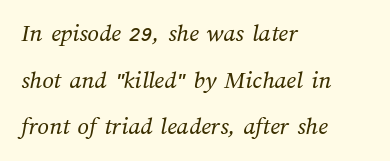
The image shows 25 px text type; set left-aligned, line spacing 1.87x, normal letter spacing, not underlined.
